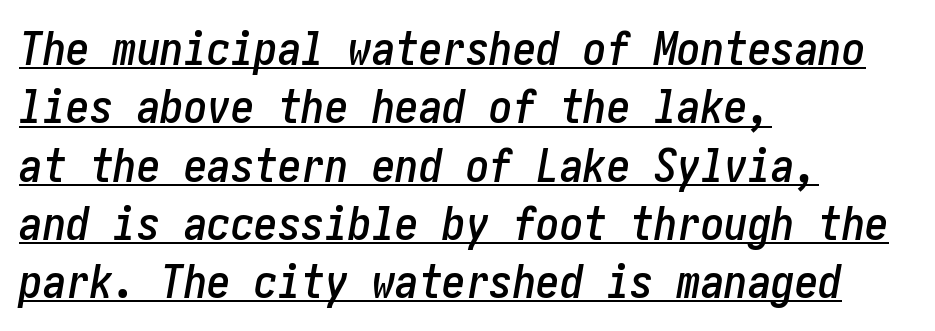
The image shows 47 px condensed type, italic (leaning right); set left-aligned, line spacing 1.24x, normal letter spacing, underlined; low stroke contrast and a medium x-height.
